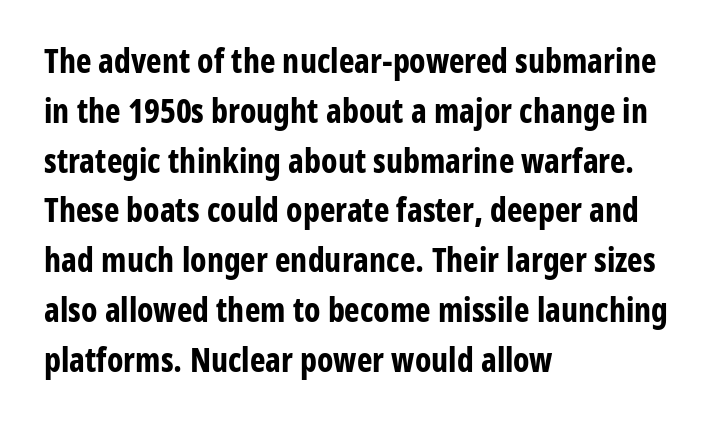
Q: Is the text bold? A: Yes.
Q: Is the text italic (slanted)? A: No, it is upright.
Q: Is the typeface a serif or a sans-serif typeface? A: Sans-serif.
Q: Is the text underlined? A: No.
Q: How is the paragraph aligned? A: Left-aligned.
Q: Is the spacing between letters normal or unusually wide? A: Normal.
Q: Is the spacing between lines tight, normal or loose? A: Normal.
Q: Width (condensed, normal, or wide)? A: Condensed.
Q: Stroke contrast? A: Low.
Q: x-height? A: Medium.
Q: Monospaced? A: No.
